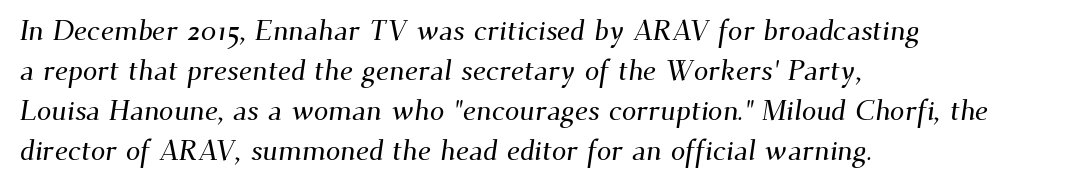
{"serif": "yes", "width": "normal", "stroke_contrast": "medium", "x_height": "small", "monospaced": "no", "underline": "no", "align": "left", "line_spacing": "normal", "line_spacing_ratio": 1.38, "letter_spacing": "normal", "letter_spacing_em": 0.0, "glyph_px": 29}
